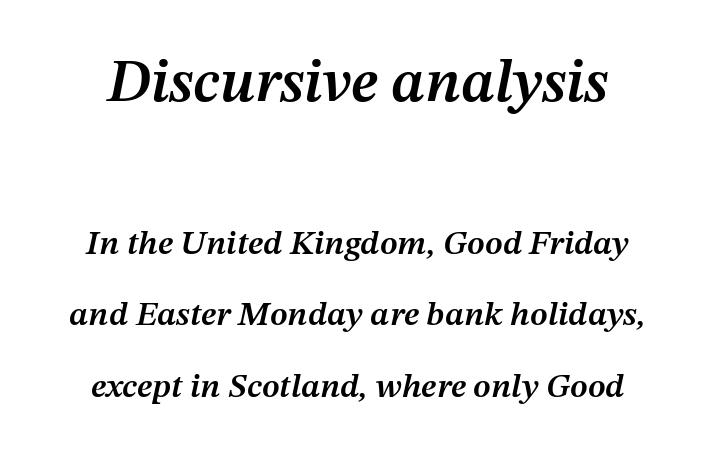
The more generous point size was reserved for the upper chunk. Honestly, the letter spacing is just normal — you wouldn't notice it. This sample uses an oblique cut, with every glyph tilted off the vertical. Do the characters align in a grid? No, the font is proportional. The words here are not underlined.
